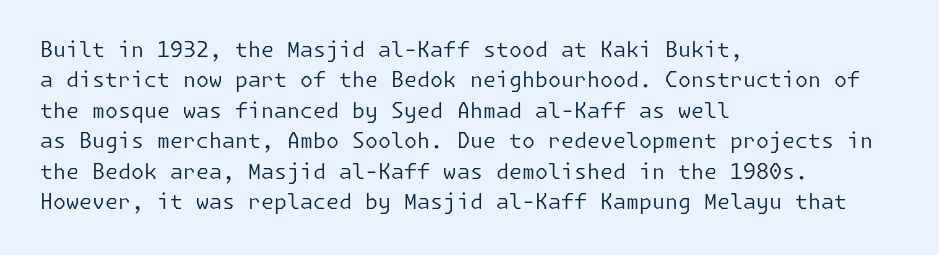
The image shows 21 px text type, upright; set left-aligned, normal line spacing (1.45x), normal letter spacing, not underlined.
